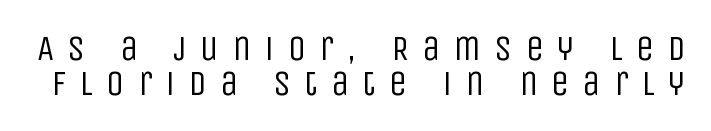
The weight would be labelled regular, book, light, or lighter still. Compared with typical paragraphs, the rows here are closer together. The passage shown has open, widely tracked lettering throughout. Note the varied advance widths — an 'i' is clearly narrower than an 'm'. Descenders hang freely into open space. The type family on display is of the sans-serif kind.
